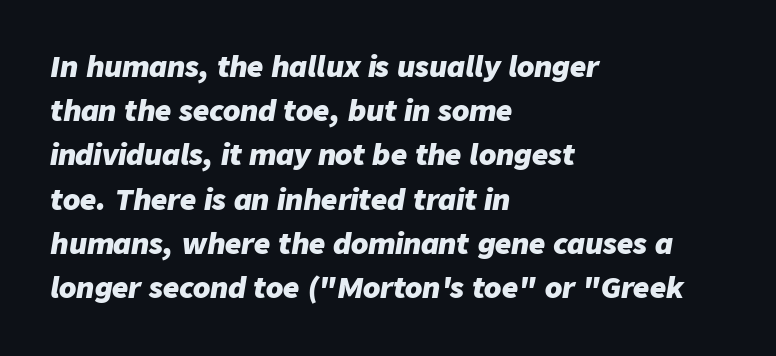
The image shows 28 px heavy type, italic (leaning right); set left-aligned, normal line spacing (1.58x), normal letter spacing, not underlined; low stroke contrast and a medium x-height.
